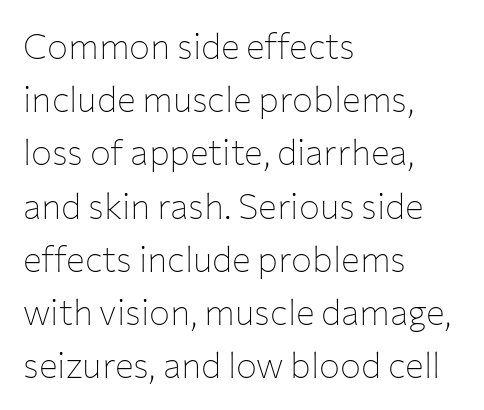
Q: Is the text bold? A: No.
Q: Is the text italic (slanted)? A: No, it is upright.
Q: Is the typeface a serif or a sans-serif typeface? A: Sans-serif.
Q: Is the text underlined? A: No.
Q: How is the paragraph aligned? A: Left-aligned.
Q: Is the spacing between letters normal or unusually wide? A: Normal.
Q: Is the spacing between lines tight, normal or loose? A: Normal.
Q: Width (condensed, normal, or wide)? A: Normal.
Q: Stroke contrast? A: Low.
Q: x-height? A: Medium.
Q: Monospaced? A: No.
